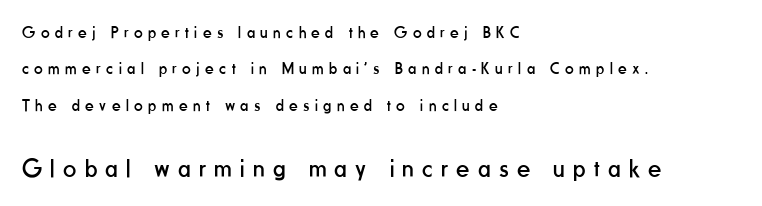
The image shows 26 px text type, upright; set left-aligned, loose line spacing (2.14x), unusually wide letter spacing (+0.32 em), not underlined; the second (bottom) block is 1.53x larger.
